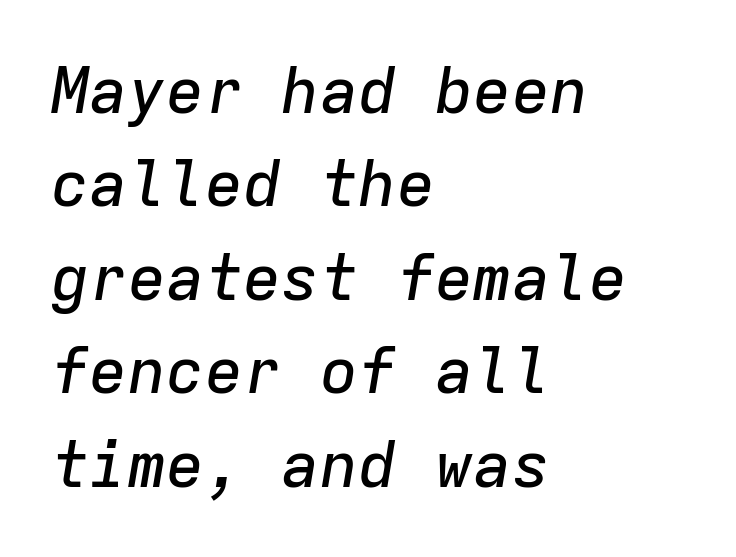
The image shows 64 px text type, italic (leaning right), monospaced; set left-aligned, normal line spacing (1.46x), normal letter spacing, not underlined; low stroke contrast and a medium x-height.
